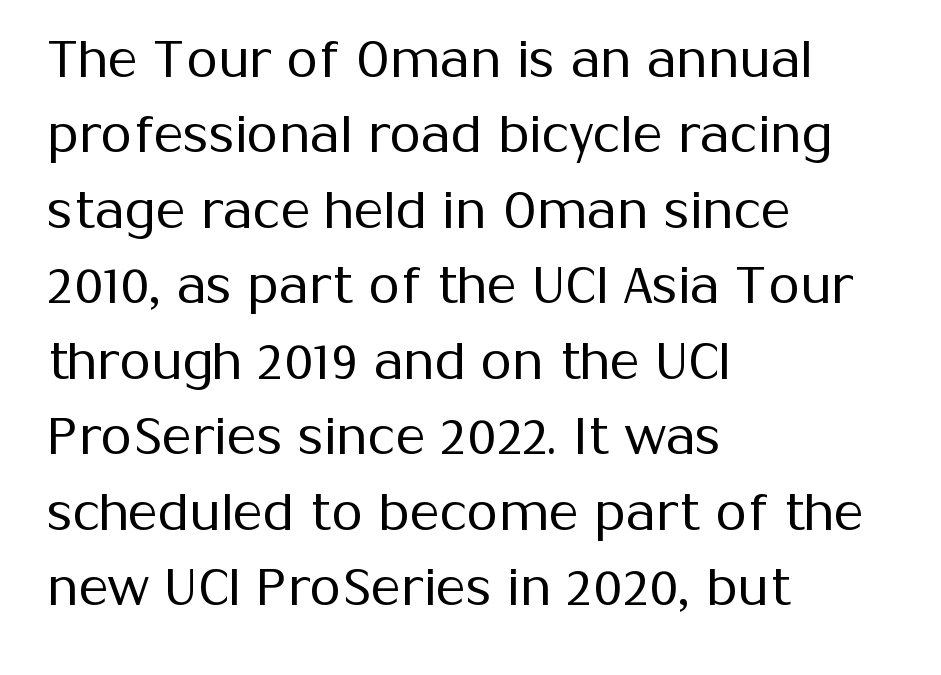
Q: Is the text bold? A: No.
Q: Is the text italic (slanted)? A: No, it is upright.
Q: Is the typeface a serif or a sans-serif typeface? A: Sans-serif.
Q: Is the text underlined? A: No.
Q: How is the paragraph aligned? A: Left-aligned.
Q: Is the spacing between letters normal or unusually wide? A: Normal.
Q: Is the spacing between lines tight, normal or loose? A: Normal.
Q: Width (condensed, normal, or wide)? A: Normal.
Q: Stroke contrast? A: Medium.
Q: x-height? A: Medium.
Q: Monospaced? A: No.
